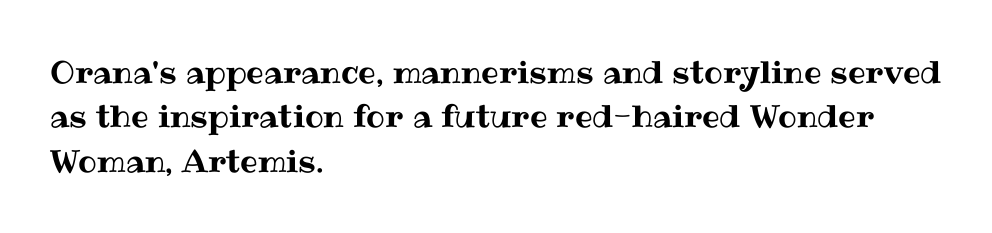
The image shows 31 px text type, upright; set left-aligned, normal line spacing (1.43x), normal letter spacing, not underlined; medium stroke contrast and a medium x-height.
